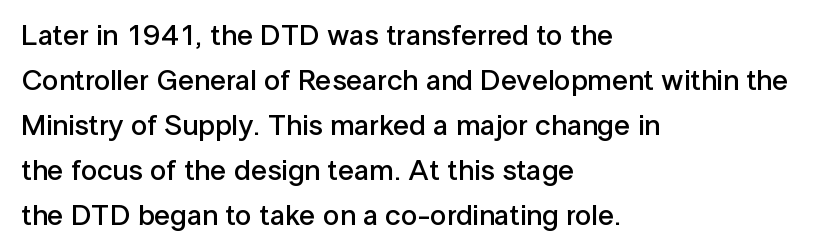
A typesetter would call this proportional, since set widths differ per character. The passage shown is typeset with a sans-serif family. Italic? Not at all — the glyphs are vertical. A typesetter would call this leading conventional body-copy spacing.
